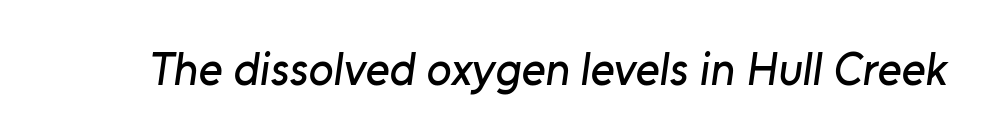
Q: Is the typeface a serif or a sans-serif typeface? A: Sans-serif.
Q: Is the text underlined? A: No.
Q: Is the spacing between letters normal or unusually wide? A: Normal.
Q: Width (condensed, normal, or wide)? A: Normal.
Q: Stroke contrast? A: Low.
Q: x-height? A: Medium.
Q: Monospaced? A: No.
